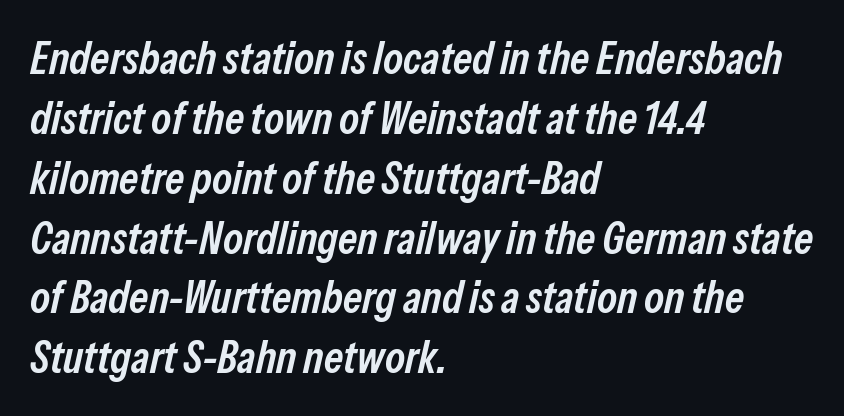
{"italic": "yes", "lean": "right", "slant_degrees": 13, "bold": "semi", "weight": "semibold", "width": "condensed", "stroke_contrast": "low", "x_height": "medium", "monospaced": "no", "underline": "no", "align": "left", "line_spacing": "normal", "line_spacing_ratio": 1.33, "letter_spacing": "normal", "letter_spacing_em": 0.0, "glyph_px": 45}
